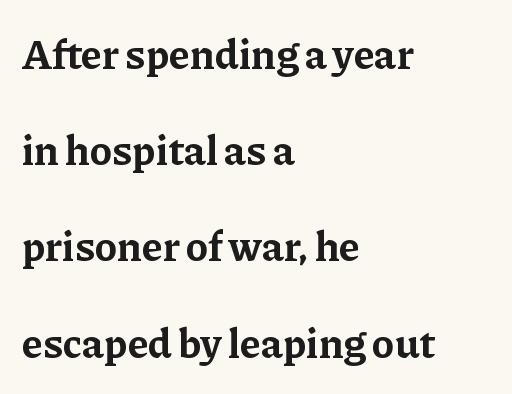
The image shows 42 px bold serif type, upright; set left-aligned, loose line spacing (2.29x), normal letter spacing, not underlined; low stroke contrast and a medium x-height.
